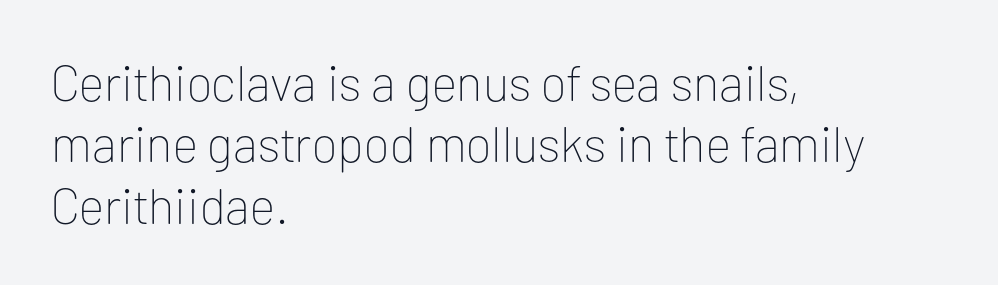
Q: Is the text bold? A: No.
Q: Is the text italic (slanted)? A: No, it is upright.
Q: Is the typeface a serif or a sans-serif typeface? A: Sans-serif.
Q: Is the text underlined? A: No.
Q: How is the paragraph aligned? A: Left-aligned.
Q: Is the spacing between letters normal or unusually wide? A: Normal.
Q: Width (condensed, normal, or wide)? A: Normal.
Q: Stroke contrast? A: Low.
Q: x-height? A: Medium.
Q: Monospaced? A: No.
